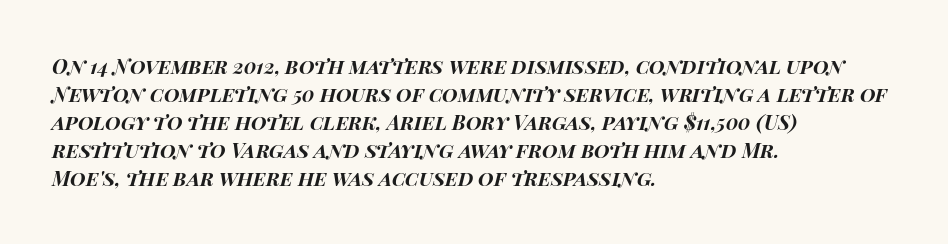
{"italic": "yes", "lean": "right", "slant_degrees": 15, "bold": "yes", "underline": "no", "align": "left", "line_spacing": "normal", "line_spacing_ratio": 1.4, "letter_spacing": "normal", "letter_spacing_em": 0.0, "glyph_px": 20}
